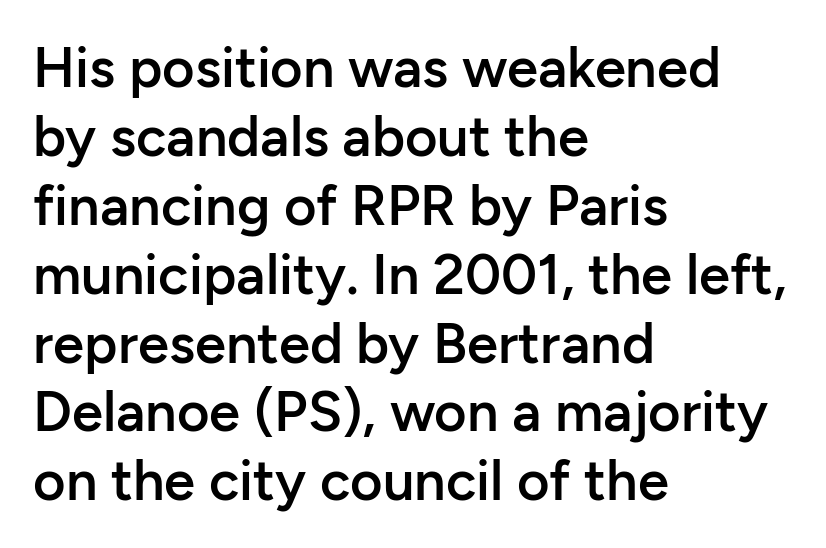
These lines are rendered in a variable-pitch font. Short note: letters normally spaced. Notice how the passage keeps a crisp vertical edge on the left only. Descenders hang freely into open space. Posture: vertical. Weight: semibold (demi).
